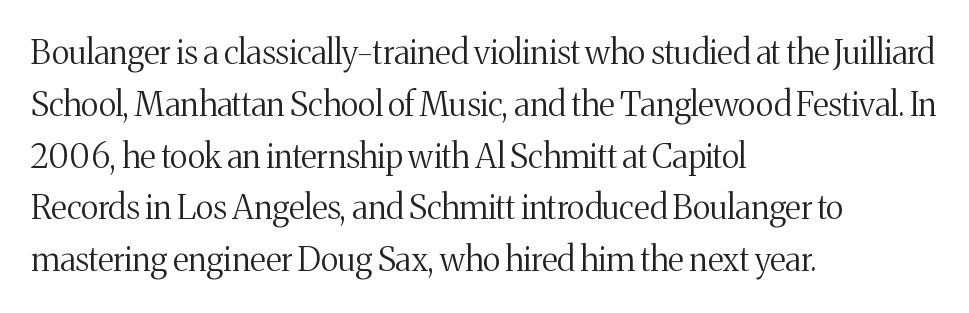
Is the letter spacing exaggerated? No — it looks like the ordinary default. A typesetter would mark this as roman, not italic. The paragraph has a hard left edge and a soft right edge. Unlike a clean sans, this face finishes its strokes with serifs. Character widths vary here, with narrow letters taking less room than wide ones. Quick note: underline off.
